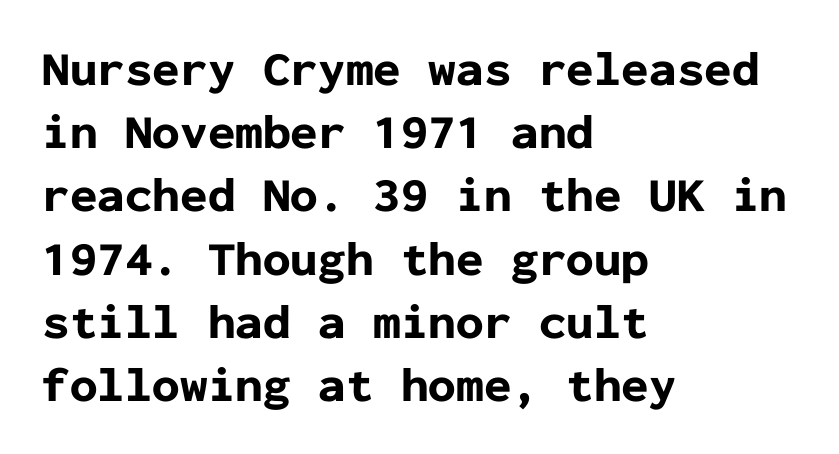
Does extra space separate the letters? No, they use regular spacing. Type without underlining. When letters stand straight like this, we call the style roman or upright. Alignment: flush left. Notice how descenders clear the ascenders below comfortably — that's standard leading. Every letter is thick-stroked: bold, no question.
